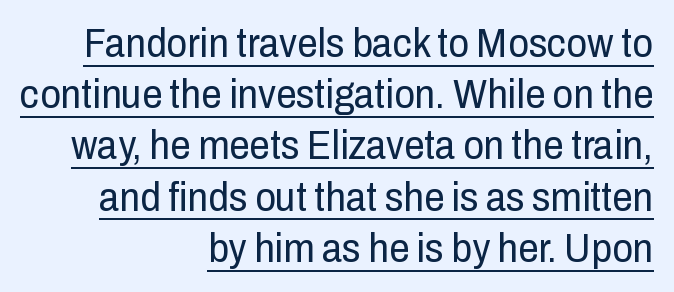
Regular leading. Do the letters lean? They stand straight. Default kerning and tracking; the words read as compact shapes. The words here are underlined. This sample is right-justified, so line beginnings fall wherever the words allow. Are there feet on the stems? There aren't — it's a sans.
